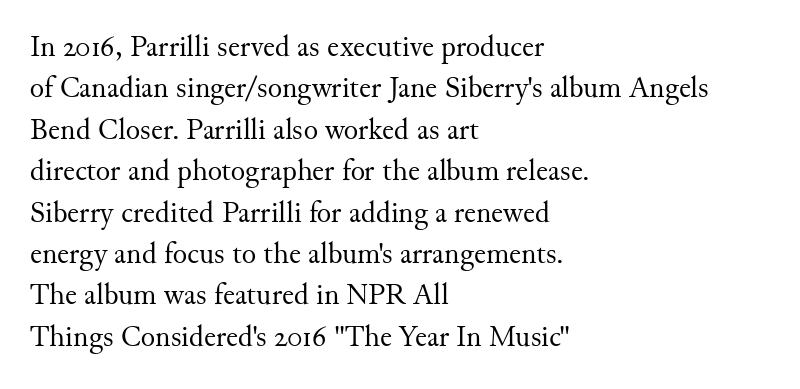
The characters display serif detailing at their extremities. Every row of glyphs begins at an identical x-position on the left. Looks like regular typesetting: each glyph gets only the width it needs. Posture: straight, roman, zero tilt. The line texture is even and compact thanks to regular tracking.
